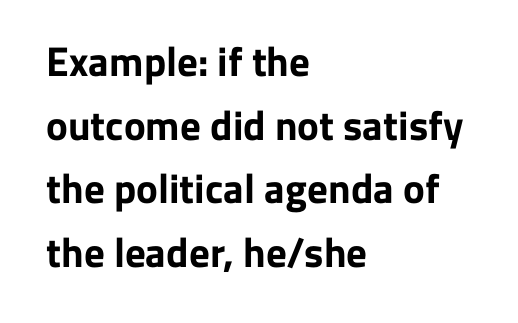
Q: Is the text bold? A: Yes.
Q: Is the text italic (slanted)? A: No, it is upright.
Q: Is the typeface a serif or a sans-serif typeface? A: Sans-serif.
Q: Is the text underlined? A: No.
Q: How is the paragraph aligned? A: Left-aligned.
Q: Is the spacing between letters normal or unusually wide? A: Normal.
Q: Is the spacing between lines tight, normal or loose? A: Normal.
Q: Width (condensed, normal, or wide)? A: Normal.
Q: Stroke contrast? A: Low.
Q: x-height? A: Medium.
Q: Monospaced? A: No.
